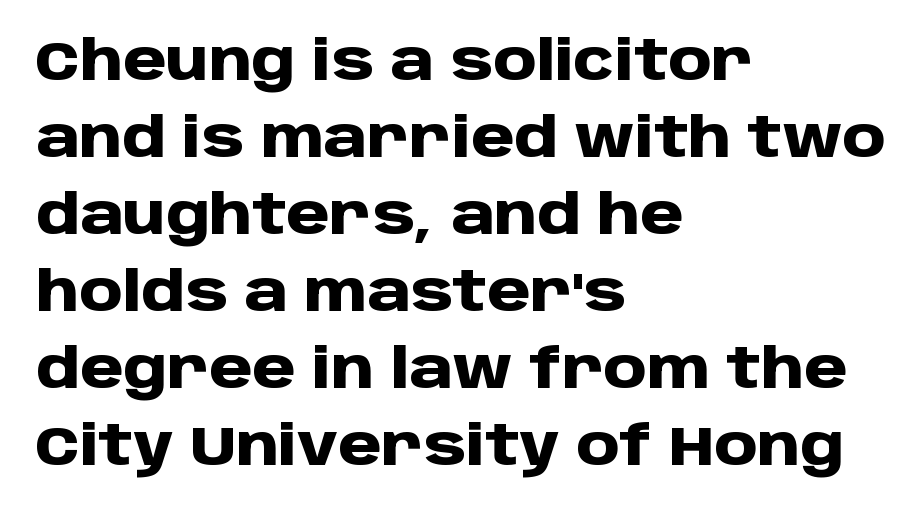
The image shows 55 px heavy sans-serif type, upright; set left-aligned, normal line spacing (1.4x), normal letter spacing, not underlined; low stroke contrast and a large x-height.
